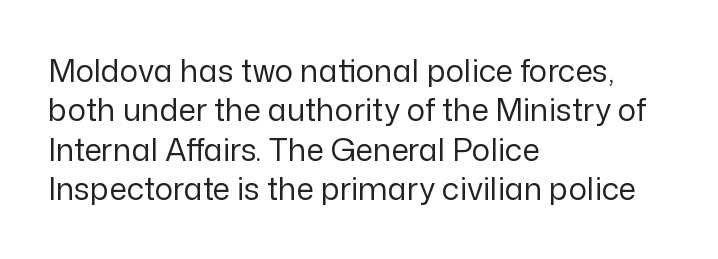
Q: Is the text bold? A: No.
Q: Is the text italic (slanted)? A: No, it is upright.
Q: Is the typeface a serif or a sans-serif typeface? A: Sans-serif.
Q: Is the text underlined? A: No.
Q: How is the paragraph aligned? A: Left-aligned.
Q: Is the spacing between letters normal or unusually wide? A: Normal.
Q: Is the spacing between lines tight, normal or loose? A: Normal.
Q: Width (condensed, normal, or wide)? A: Normal.
Q: Stroke contrast? A: Low.
Q: x-height? A: Medium.
Q: Monospaced? A: No.
